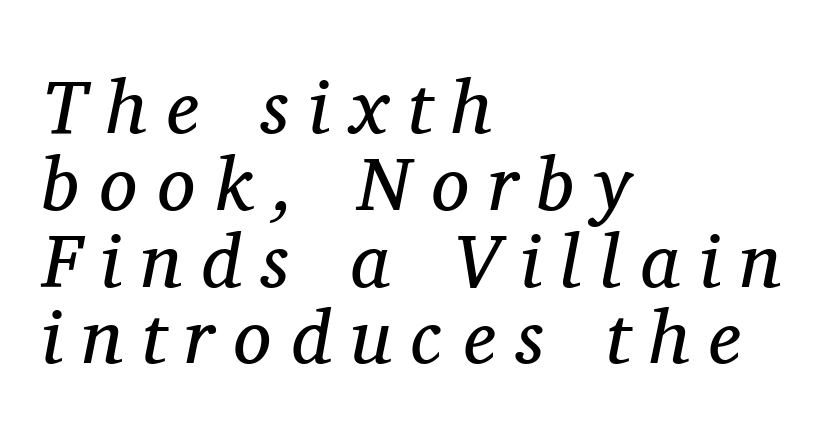
Words appear elongated and porous because spacing is wide. Proportional: the letters do not fall into vertical columns. Letters rest on an invisible, unmarked baseline. The paragraph shown leans on its left margin. The specimen reads as italic at a glance. Heaviness? Minimal to ordinary, like unemphasized prose.
